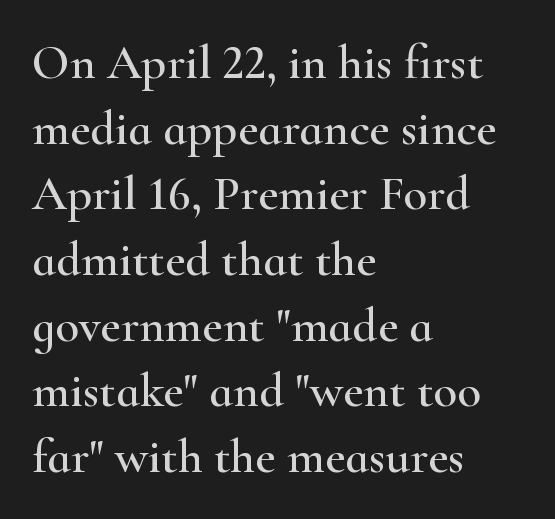
Q: Is the text italic (slanted)? A: No, it is upright.
Q: Is the typeface a serif or a sans-serif typeface? A: Serif.
Q: Is the text underlined? A: No.
Q: How is the paragraph aligned? A: Left-aligned.
Q: Is the spacing between letters normal or unusually wide? A: Normal.
Q: Is the spacing between lines tight, normal or loose? A: Normal.
Q: Width (condensed, normal, or wide)? A: Wide.
Q: Stroke contrast? A: High.
Q: x-height? A: Small.
Q: Monospaced? A: No.
